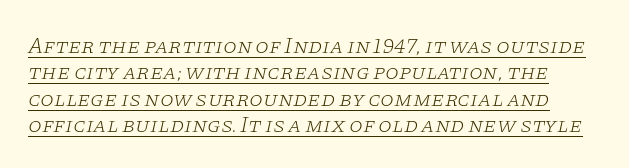
{"italic": "yes", "lean": "right", "slant_degrees": 11, "bold": "no", "underline": "yes", "line_spacing_ratio": 1.2, "letter_spacing": "normal", "letter_spacing_em": 0.0, "glyph_px": 22}
